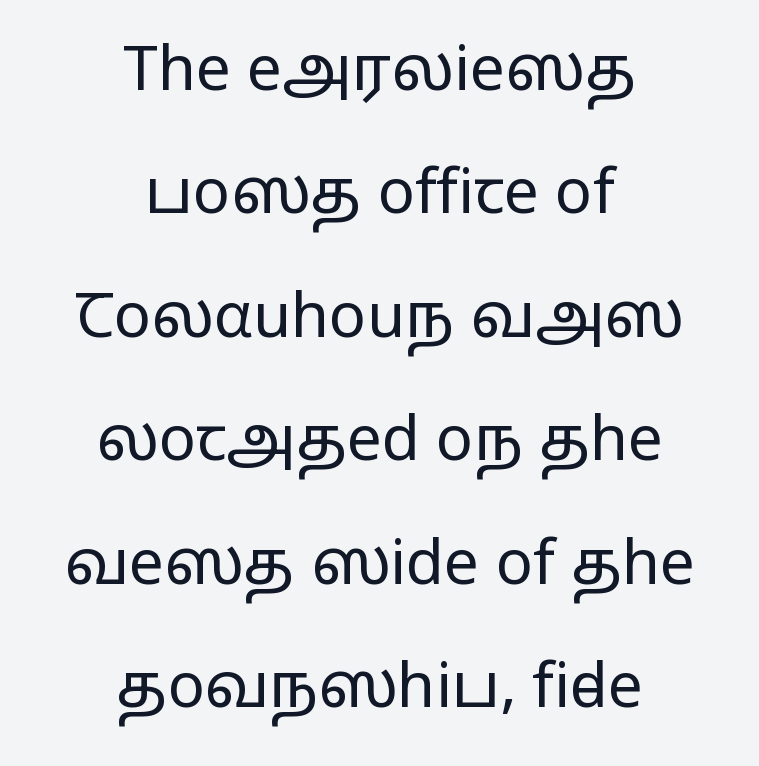
The rag falls on both sides of this text block equally. Anything drawn beneath the words? Only blank space. Stroke mass is kept to a normal reading level or below. These lines keep a tight, regular rhythm from letter to letter.
